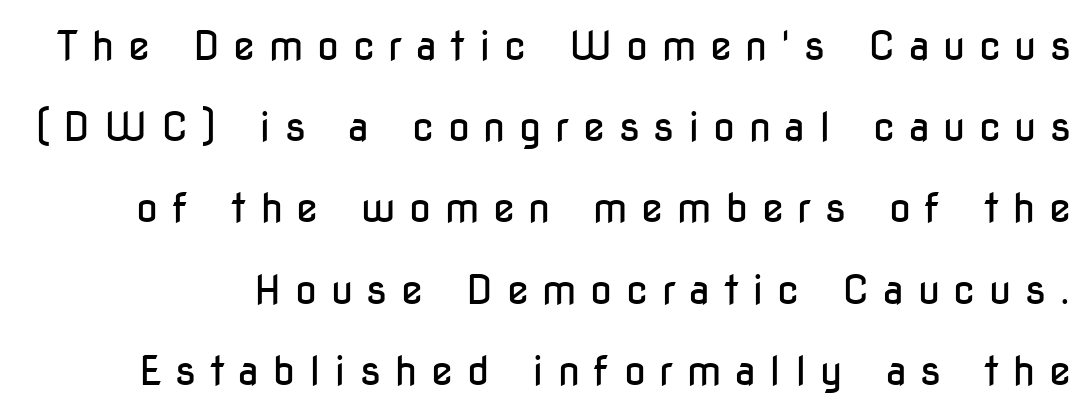
{"serif": "no", "italic": "no", "bold": "no", "weight": "regular", "width": "condensed", "stroke_contrast": "low", "x_height": "medium", "monospaced": "no", "underline": "no", "line_spacing": "loose", "line_spacing_ratio": 2.03, "letter_spacing": "wide", "letter_spacing_em": 0.34, "glyph_px": 40}
